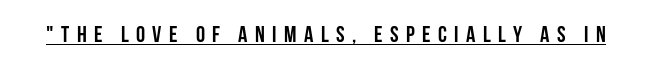
{"italic": "no", "bold": "yes", "underline": "yes", "letter_spacing": "wide", "letter_spacing_em": 0.32, "glyph_px": 23}
